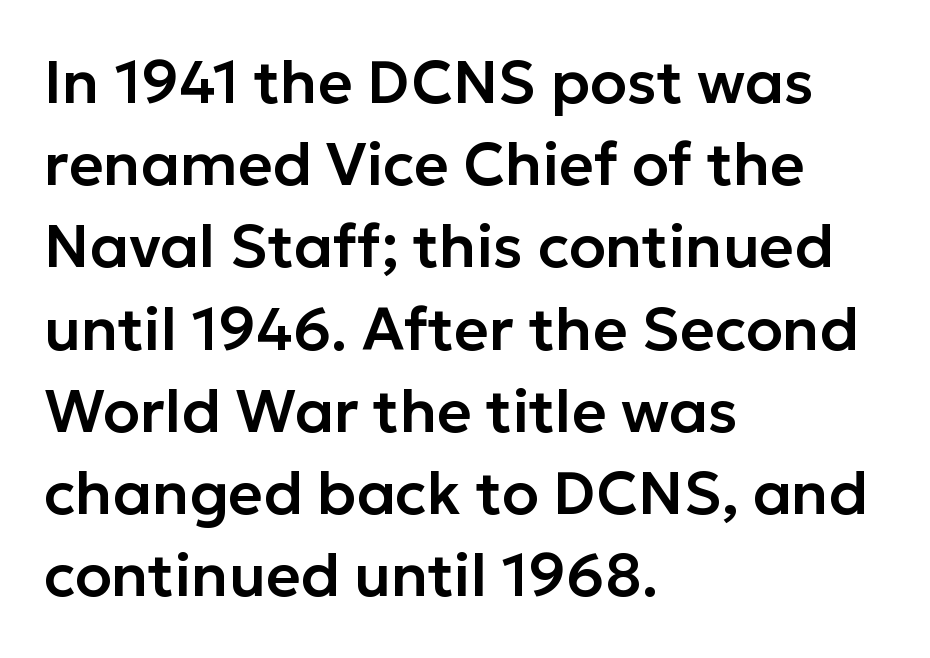
Q: Is the text italic (slanted)? A: No, it is upright.
Q: Is the typeface a serif or a sans-serif typeface? A: Sans-serif.
Q: Is the text underlined? A: No.
Q: How is the paragraph aligned? A: Left-aligned.
Q: Is the spacing between letters normal or unusually wide? A: Normal.
Q: Is the spacing between lines tight, normal or loose? A: Normal.
Q: Width (condensed, normal, or wide)? A: Normal.
Q: Stroke contrast? A: Low.
Q: x-height? A: Medium.
Q: Monospaced? A: No.
